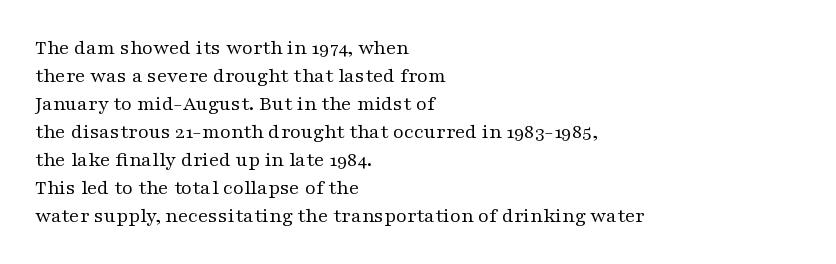
The paragraph has a hard left edge and a soft right edge. Rows of type keep a routine distance in the vertical direction. The letters sit at their default tracking, neither squeezed nor spread. Posture: vertical.
